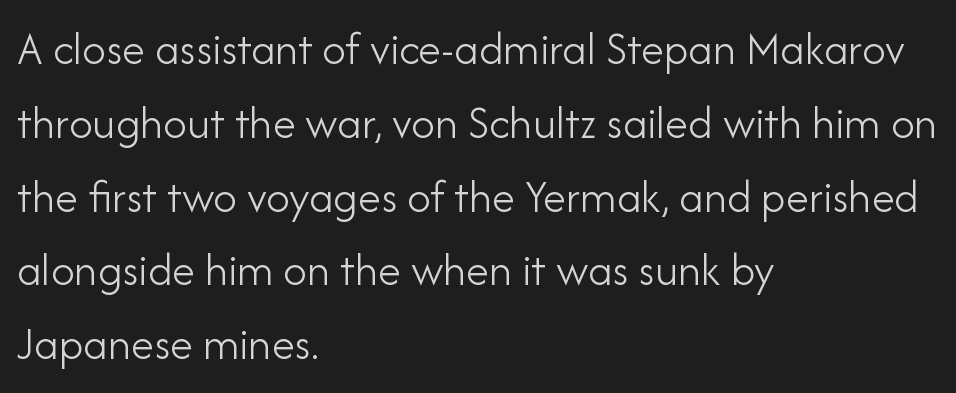
Honestly, the row spacing looks completely unremarkable. These lines are rendered in a variable-pitch font. Weight: in the light-to-regular range. It's the straight-up-and-down kind of type.
